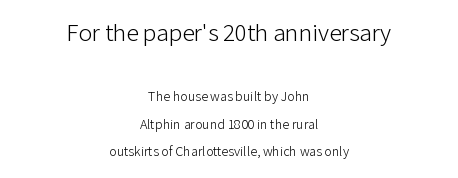
The image shows 25 px text type, upright; set centered, loose line spacing (1.99x), normal letter spacing, not underlined; the first (top) block is 1.79x larger.
